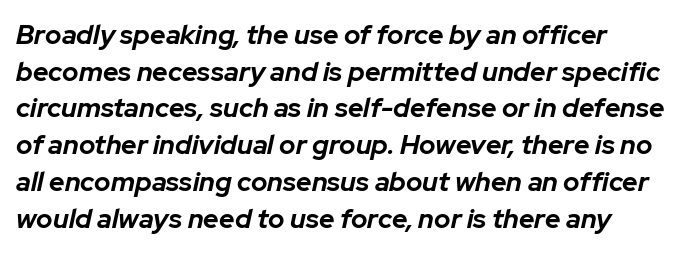
{"italic": "yes", "lean": "right", "slant_degrees": 12, "bold": "yes", "underline": "no", "line_spacing": "normal", "line_spacing_ratio": 1.36, "letter_spacing": "normal", "letter_spacing_em": 0.0, "glyph_px": 27}
